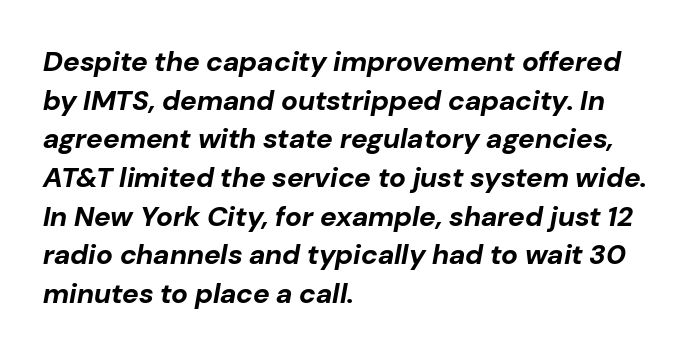
The image shows 28 px bold type, italic (leaning right); set left-aligned, normal line spacing (1.38x), normal letter spacing, not underlined; low stroke contrast and a medium x-height.
